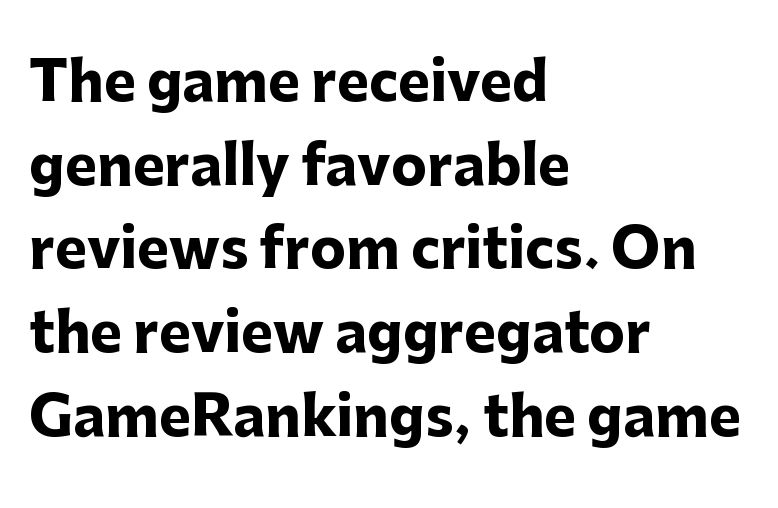
{"serif": "no", "italic": "no", "bold": "yes", "weight": "heavy", "width": "normal", "stroke_contrast": "low", "x_height": "medium", "monospaced": "no", "underline": "no", "align": "left", "line_spacing": "normal", "line_spacing_ratio": 1.55, "letter_spacing": "normal", "letter_spacing_em": 0.0, "glyph_px": 54}
